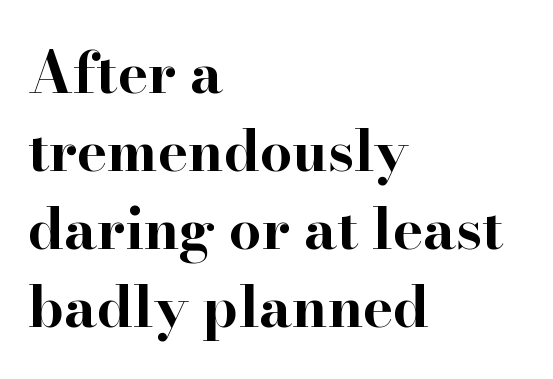
Q: Is the text bold? A: Yes.
Q: Is the text italic (slanted)? A: No, it is upright.
Q: Is the typeface a serif or a sans-serif typeface? A: Serif.
Q: Is the text underlined? A: No.
Q: How is the paragraph aligned? A: Left-aligned.
Q: Is the spacing between letters normal or unusually wide? A: Normal.
Q: Is the spacing between lines tight, normal or loose? A: Normal.
Q: Width (condensed, normal, or wide)? A: Wide.
Q: Stroke contrast? A: High.
Q: x-height? A: Small.
Q: Monospaced? A: No.
